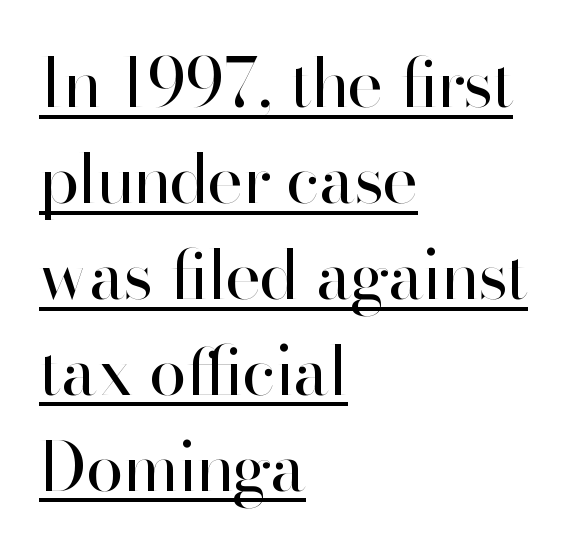
{"serif": "no", "italic": "no", "bold": "no", "weight": "regular", "width": "normal", "stroke_contrast": "high", "x_height": "small", "monospaced": "no", "underline": "yes", "align": "left", "line_spacing": "normal", "line_spacing_ratio": 1.41, "letter_spacing": "normal", "letter_spacing_em": 0.0, "glyph_px": 68}
